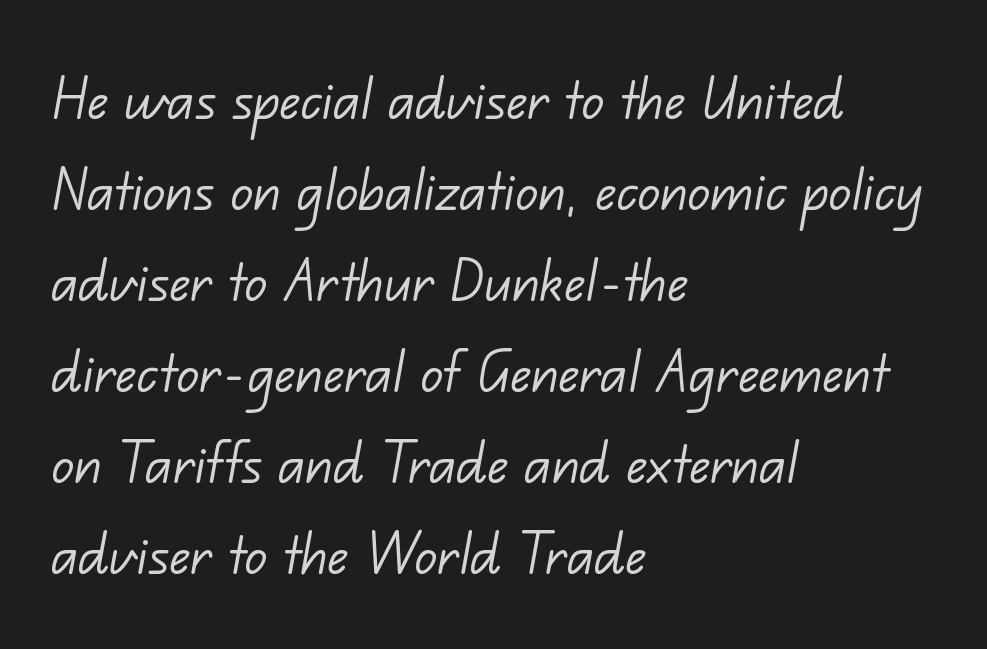
{"serif": "no", "bold": "no", "weight": "light", "width": "normal", "stroke_contrast": "low", "x_height": "small", "monospaced": "no", "underline": "no", "align": "left", "line_spacing": "normal", "line_spacing_ratio": 1.32, "letter_spacing": "normal", "letter_spacing_em": 0.0, "glyph_px": 69}
